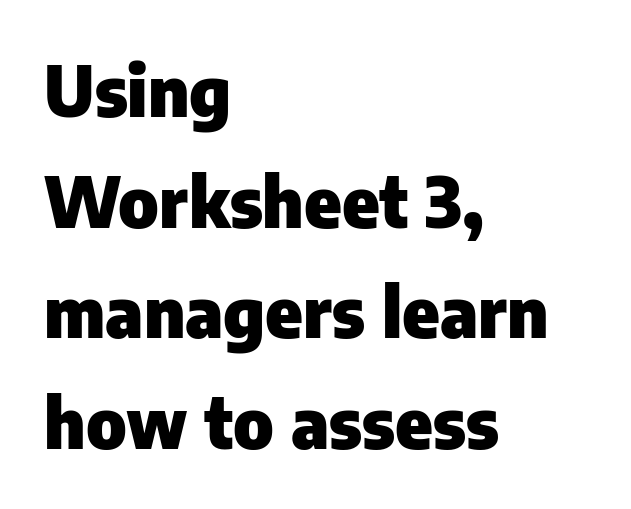
The image shows 70 px heavy sans-serif type, upright; set left-aligned, normal line spacing (1.58x), normal letter spacing, not underlined; low stroke contrast and a medium x-height.
